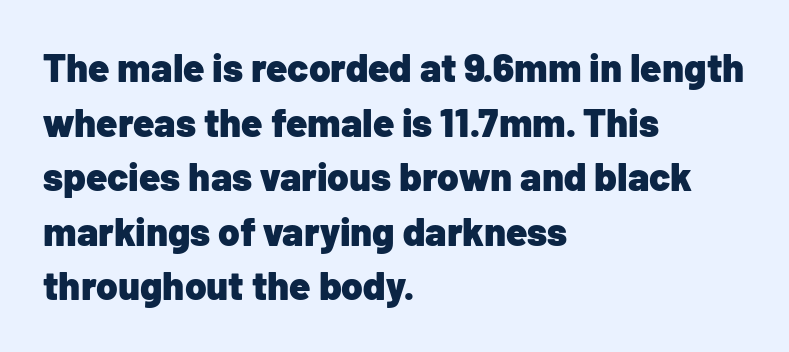
The letters carry no serifs — their stems end cleanly without finishing strokes. You could not count columns in this text — the font is proportionally spaced. Notice how the passage keeps a crisp vertical edge on the left only. The face used here has the dense, thick strokes of a bold. The string is rendered with underlining switched off. The passage shown has conventional tracking throughout.
